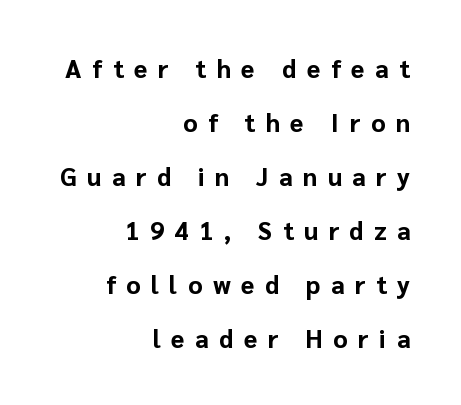
Just letters on the line, the space beneath them empty. Caption: multi-line text, flush right, ragged left. Ordinary non-slanted type is in use. Is there much room between lines? Yes — plenty of vertical air separates them.
